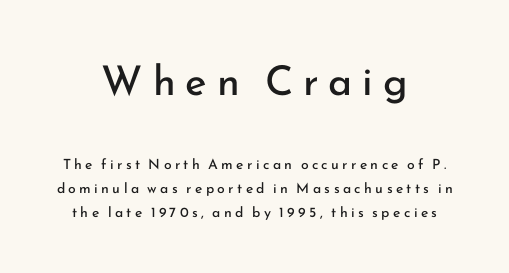
The image shows 41 px regular-weight sans-serif type, upright; set centered, line spacing 1.73x, unusually wide letter spacing (+0.24 em), not underlined; the first (top) block is 2.93x larger; low stroke contrast and a small x-height.
